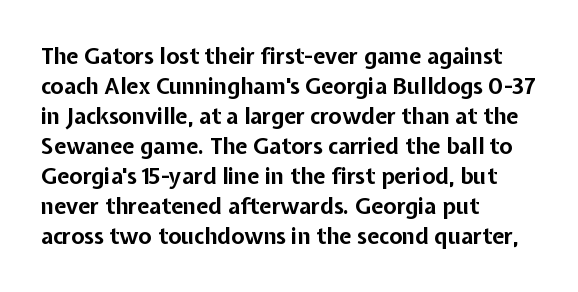
Italic: no, the glyphs are upright roman. Standard letterfit; no display-style spreading of the glyphs. Glance below the letters and you will spot only blank space. Its strokes are broad and dark, the hallmark of bold type.
